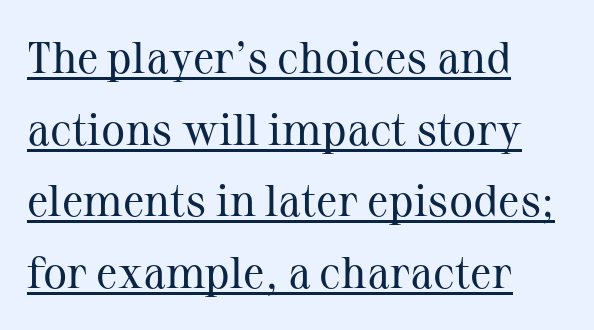
Q: Is the text bold? A: No.
Q: Is the text italic (slanted)? A: No, it is upright.
Q: Is the typeface a serif or a sans-serif typeface? A: Serif.
Q: Is the text underlined? A: Yes.
Q: How is the paragraph aligned? A: Left-aligned.
Q: Is the spacing between letters normal or unusually wide? A: Normal.
Q: Is the spacing between lines tight, normal or loose? A: Normal.
Q: Width (condensed, normal, or wide)? A: Normal.
Q: Stroke contrast? A: Medium.
Q: x-height? A: Medium.
Q: Monospaced? A: No.
